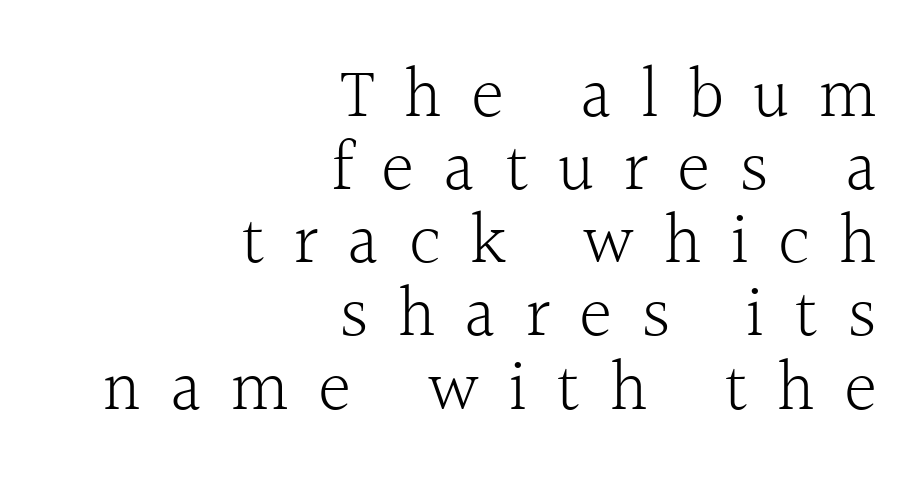
Loose tracking; the words dissolve into strings of separated letters. On a weight scale, this lands at 450 or below. Notice how the passage keeps a crisp vertical edge on the right only. Beneath every word, the page is bare.
